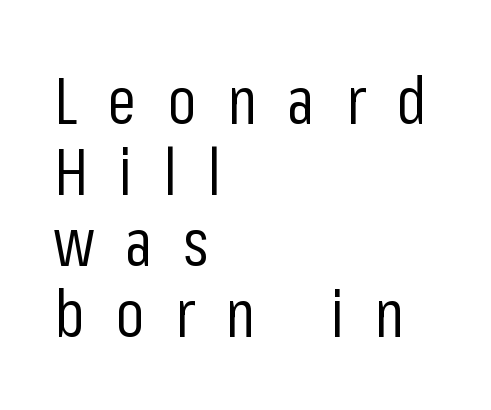
Q: Is the text bold? A: No.
Q: Is the text italic (slanted)? A: No, it is upright.
Q: Is the typeface a serif or a sans-serif typeface? A: Sans-serif.
Q: Is the text underlined? A: No.
Q: How is the paragraph aligned? A: Left-aligned.
Q: Is the spacing between letters normal or unusually wide? A: Unusually wide.
Q: Is the spacing between lines tight, normal or loose? A: Tight.
Q: Width (condensed, normal, or wide)? A: Condensed.
Q: Stroke contrast? A: Low.
Q: x-height? A: Medium.
Q: Monospaced? A: No.
